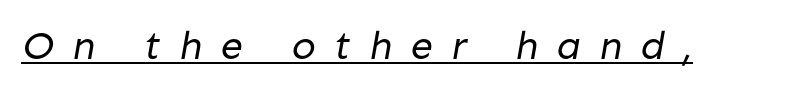
The image shows 40 px regular-weight sans-serif type; set unusually wide letter spacing (+0.46 em), underlined; low stroke contrast and a medium x-height.
